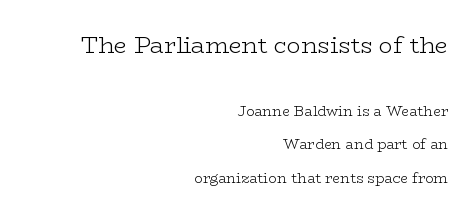
Q: Is the text bold? A: No.
Q: Is the text italic (slanted)? A: No, it is upright.
Q: Is the text underlined? A: No.
Q: How is the paragraph aligned? A: Right-aligned.
Q: Is the spacing between letters normal or unusually wide? A: Normal.
Q: Is the spacing between lines tight, normal or loose? A: Loose.
Q: Which block of text is set in a larger size, the first (top) or the second (bottom)? A: The first (top) one.
